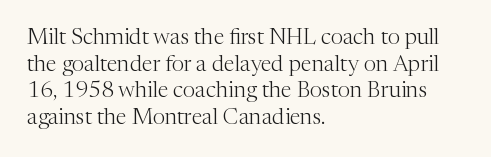
The image shows 22 px text type, upright; set left-aligned, line spacing 1.21x, normal letter spacing, not underlined.
